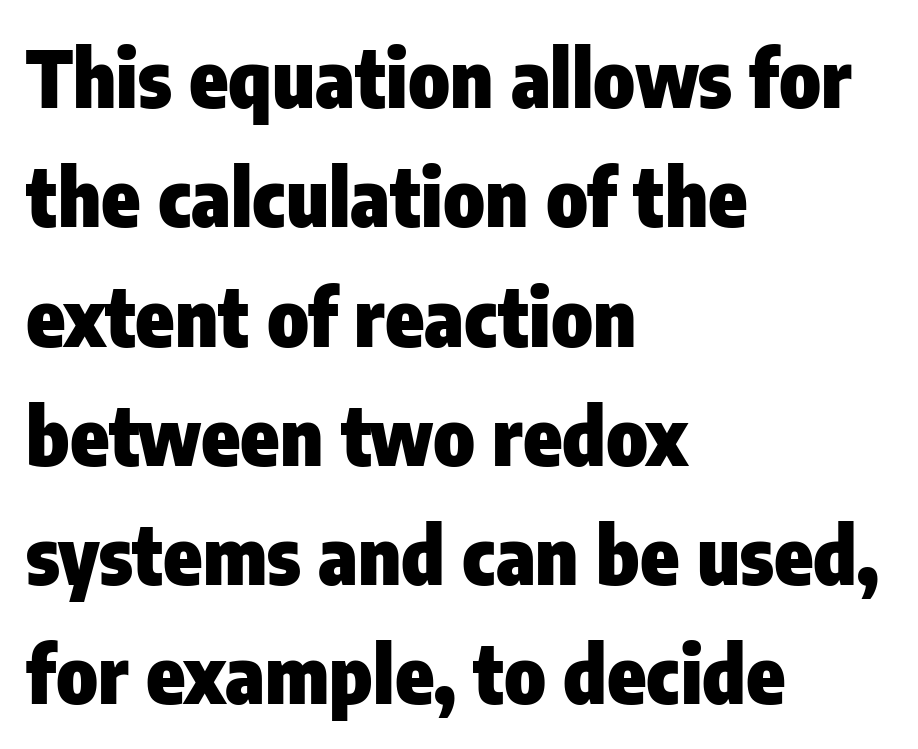
{"serif": "no", "italic": "no", "bold": "yes", "weight": "heavy", "width": "condensed", "stroke_contrast": "low", "x_height": "medium", "monospaced": "no", "underline": "no", "align": "left", "line_spacing": "normal", "line_spacing_ratio": 1.51, "letter_spacing": "normal", "letter_spacing_em": 0.0, "glyph_px": 79}
